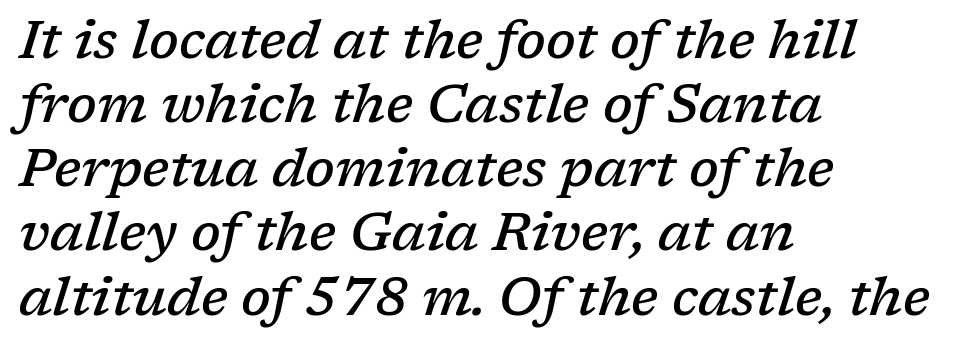
Bold? Not quite — semibold, heavier than regular but stopping short. Nothing unusual about the tracking: characters are spaced as the font intends. The typeface chosen for these lines features serifs. The paragraph shown leans on its left margin.
